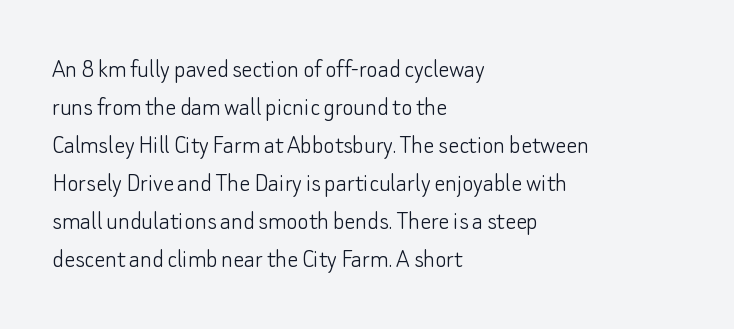
The image shows 27 px text type, upright; set left-aligned, normal line spacing (1.41x), normal letter spacing, not underlined.
